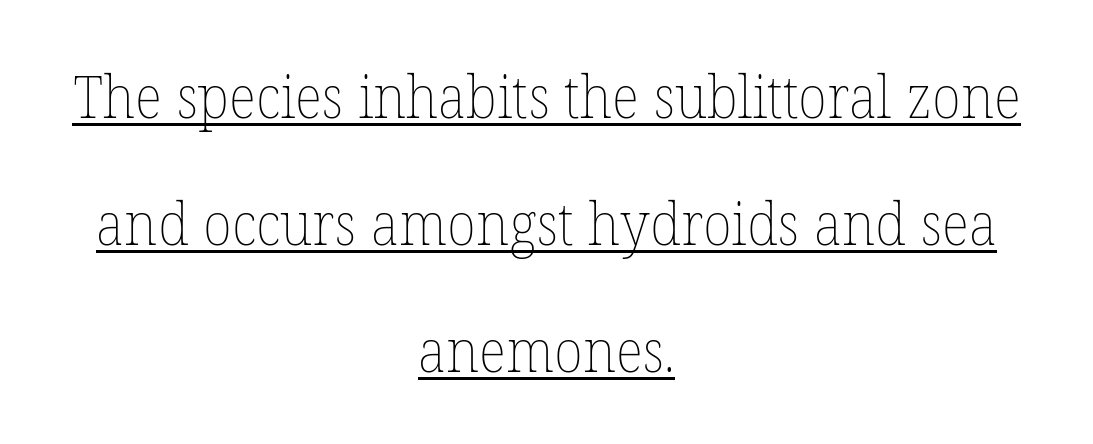
{"italic": "no", "bold": "no", "weight": "thin", "width": "normal", "stroke_contrast": "low", "x_height": "medium", "monospaced": "no", "underline": "yes", "align": "center", "line_spacing": "loose", "line_spacing_ratio": 2.15, "letter_spacing": "normal", "letter_spacing_em": 0.0, "glyph_px": 59}
